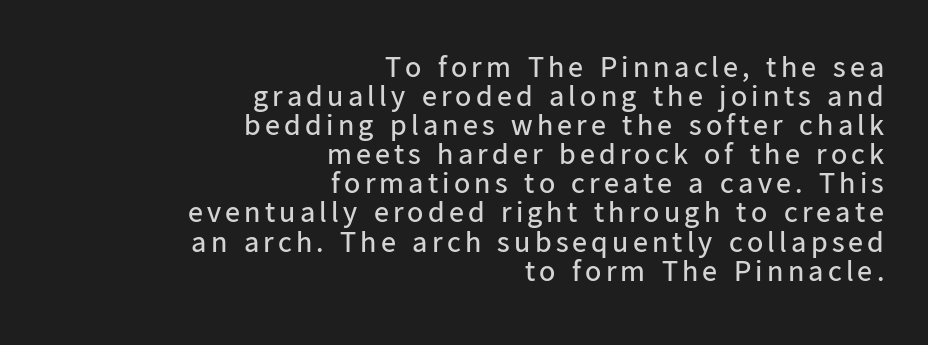
{"serif": "no", "italic": "no", "bold": "no", "weight": "regular", "width": "normal", "stroke_contrast": "low", "x_height": "medium", "monospaced": "no", "underline": "no", "align": "right", "line_spacing": "tight", "line_spacing_ratio": 0.97, "glyph_px": 30}
